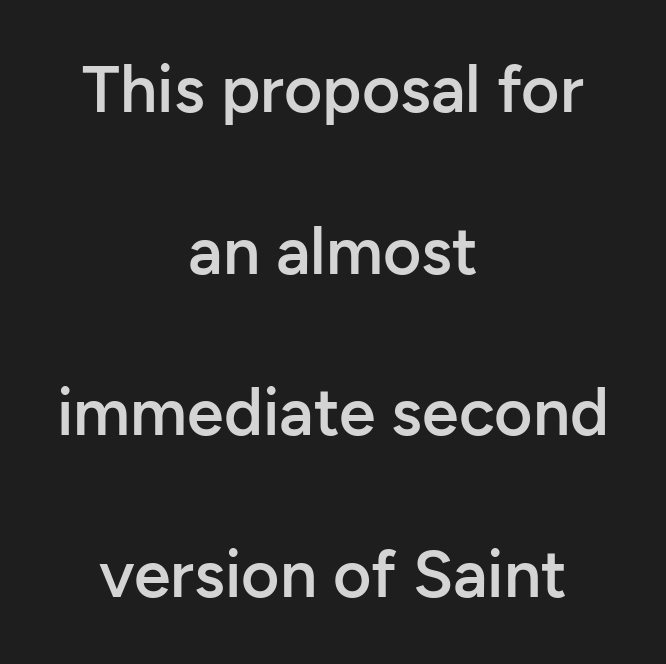
Q: Is the text bold? A: Semi-bold.
Q: Is the text italic (slanted)? A: No, it is upright.
Q: Is the typeface a serif or a sans-serif typeface? A: Sans-serif.
Q: Is the text underlined? A: No.
Q: How is the paragraph aligned? A: Centered.
Q: Is the spacing between letters normal or unusually wide? A: Normal.
Q: Is the spacing between lines tight, normal or loose? A: Loose.
Q: Width (condensed, normal, or wide)? A: Normal.
Q: Stroke contrast? A: Low.
Q: x-height? A: Medium.
Q: Monospaced? A: No.
